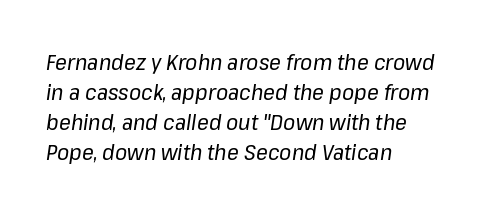
The image shows 22 px text type, italic (leaning right); set left-aligned, normal line spacing (1.36x), normal letter spacing, not underlined.
